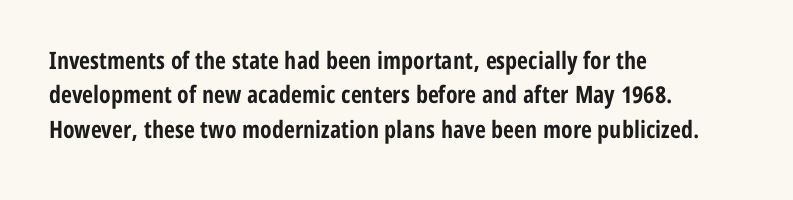
Q: Is the text bold? A: Yes.
Q: Is the text italic (slanted)? A: No, it is upright.
Q: Is the text underlined? A: No.
Q: How is the paragraph aligned? A: Left-aligned.
Q: Is the spacing between letters normal or unusually wide? A: Normal.
Q: Is the spacing between lines tight, normal or loose? A: Normal.
